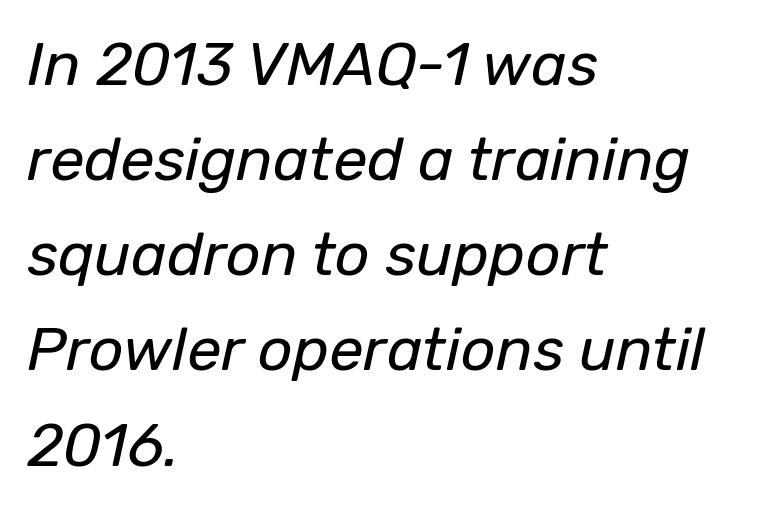
Q: Is the text bold? A: No.
Q: Is the text italic (slanted)? A: Yes, it leans right by about 12 degrees.
Q: Is the text underlined? A: No.
Q: How is the paragraph aligned? A: Left-aligned.
Q: Is the spacing between letters normal or unusually wide? A: Normal.
Q: Is the spacing between lines tight, normal or loose? A: Normal.
Q: Width (condensed, normal, or wide)? A: Normal.
Q: Stroke contrast? A: Low.
Q: x-height? A: Medium.
Q: Monospaced? A: No.
